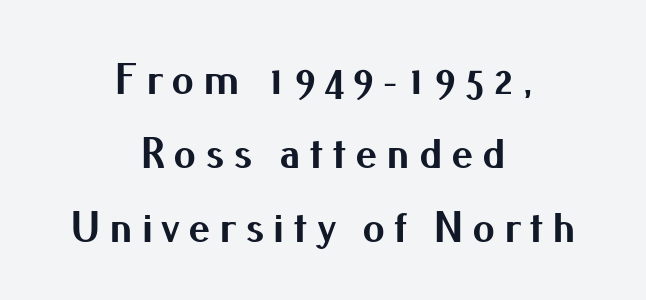
The image shows 45 px bold sans-serif type, upright; set centered, normal line spacing (1.64x), not underlined; medium stroke contrast and a small x-height.
